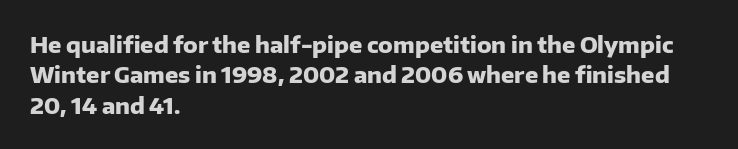
Q: Is the text bold? A: Yes.
Q: Is the text italic (slanted)? A: No, it is upright.
Q: Is the text underlined? A: No.
Q: How is the paragraph aligned? A: Left-aligned.
Q: Is the spacing between letters normal or unusually wide? A: Normal.
Q: Is the spacing between lines tight, normal or loose? A: Normal.
